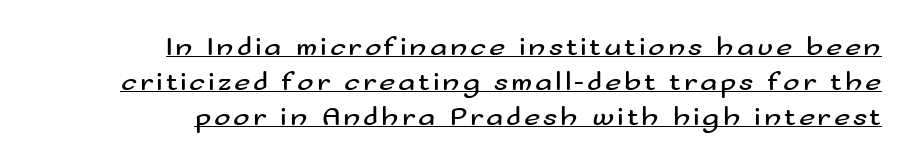
The words here are underlined. If you drew a ruler down the right edge, every line would touch it. Type style note: lacks serifs. Proportional: the letters do not fall into vertical columns. Compared with typical paragraphs, the rows here are spaced about the same. The type sits square on the baseline with zero lean.
